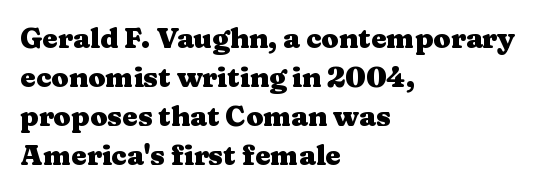
The image shows 28 px heavy, wide serif type, upright; set left-aligned, normal line spacing (1.39x), normal letter spacing, not underlined; medium stroke contrast and a medium x-height.
